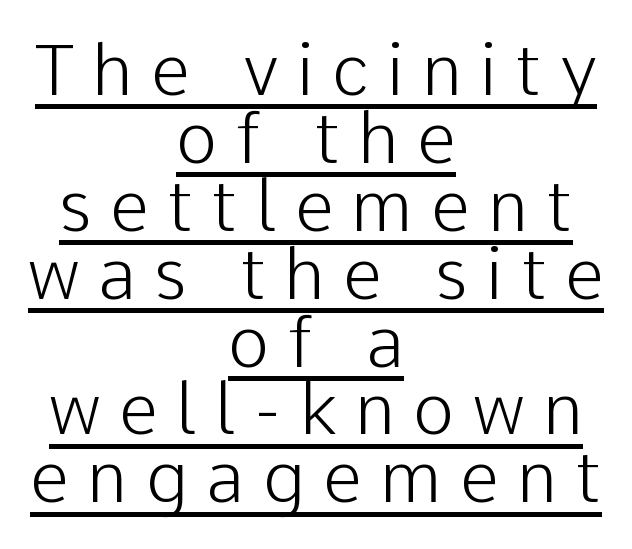
To sum up the face: it is a sans, with no serifs. Cramped leading. Compared with undecorated copy, this sample adds a rule below the words. Centered paragraph, ragged on both sides. Characters remain perfectly vertical along every line. Someone cranked the tracking dial way up on this one.
